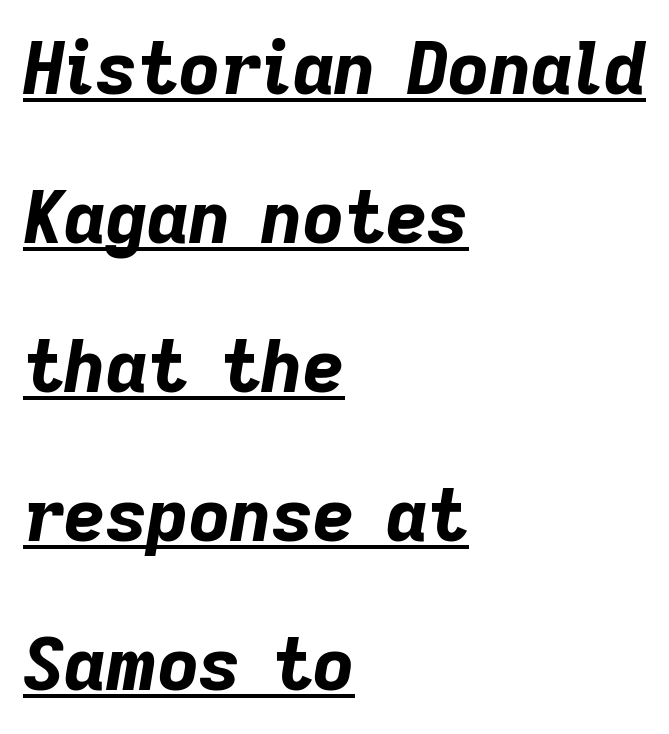
The image shows 72 px bold type, italic (leaning right); set left-aligned, loose line spacing (2.07x), normal letter spacing, underlined; low stroke contrast and a medium x-height.
